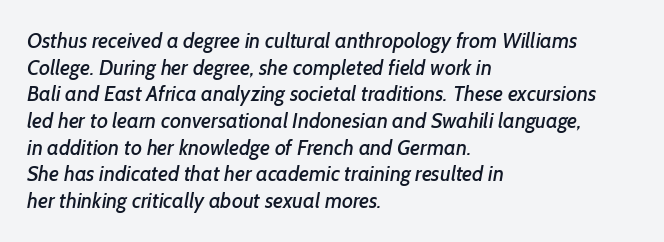
Q: Is the text underlined? A: No.
Q: How is the paragraph aligned? A: Left-aligned.
Q: Is the spacing between letters normal or unusually wide? A: Normal.
Q: Is the spacing between lines tight, normal or loose? A: Normal.
